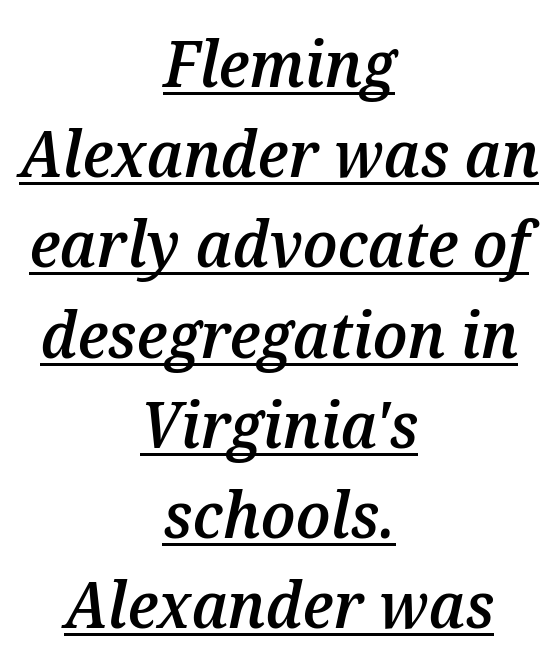
Does the copy run flush right? No — it is centered line by line. The passage shown is typed in a proportional face where columns would drift. Summary of weight: moderately heavy, a semibold. What's the leading like? Ordinary, nothing unusual. The axis of the letterforms is tilted away from vertical. Each line of the rendering has a horizontal stroke beneath the glyphs.
